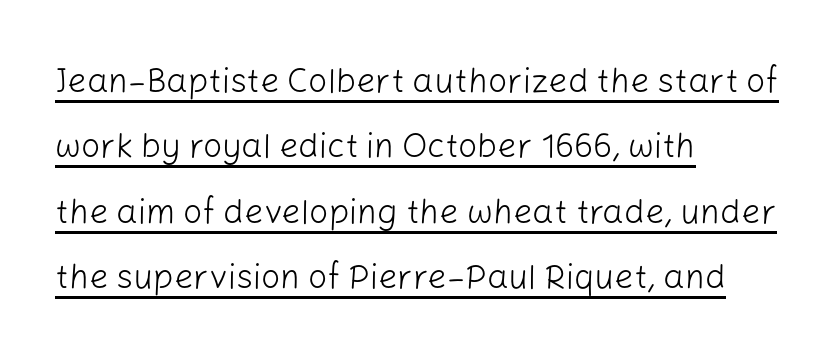
The image shows 34 px light sans-serif type, upright; set left-aligned, loose line spacing (1.92x), normal letter spacing, underlined; low stroke contrast and a medium x-height.
